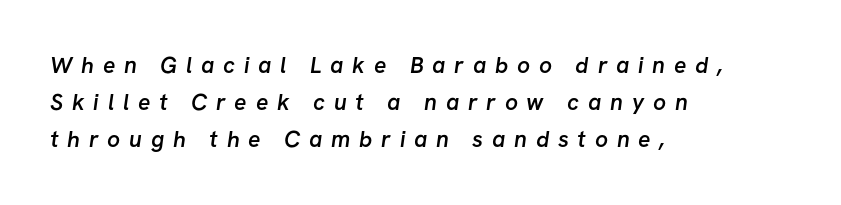
The image shows 23 px text type; set left-aligned, normal line spacing (1.61x), unusually wide letter spacing (+0.38 em), not underlined.
